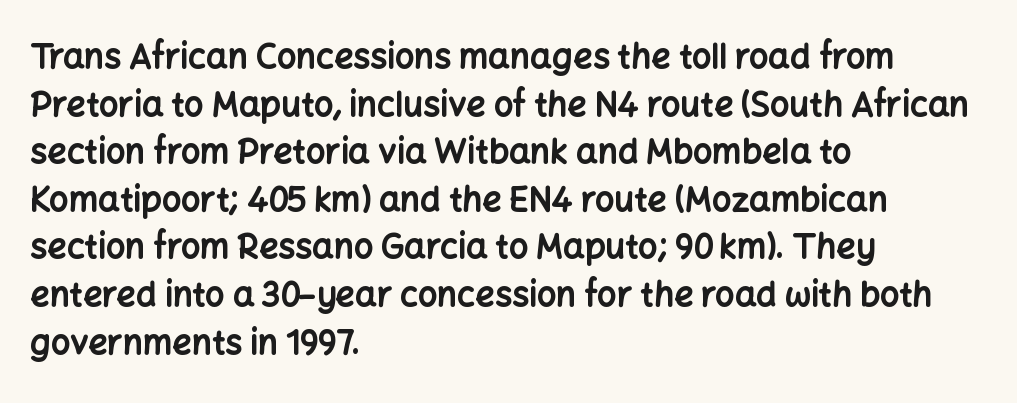
{"serif": "no", "italic": "no", "bold": "yes", "weight": "bold", "width": "normal", "stroke_contrast": "low", "x_height": "medium", "monospaced": "no", "underline": "no", "align": "left", "line_spacing": "normal", "line_spacing_ratio": 1.4, "letter_spacing": "normal", "letter_spacing_em": 0.0, "glyph_px": 34}
